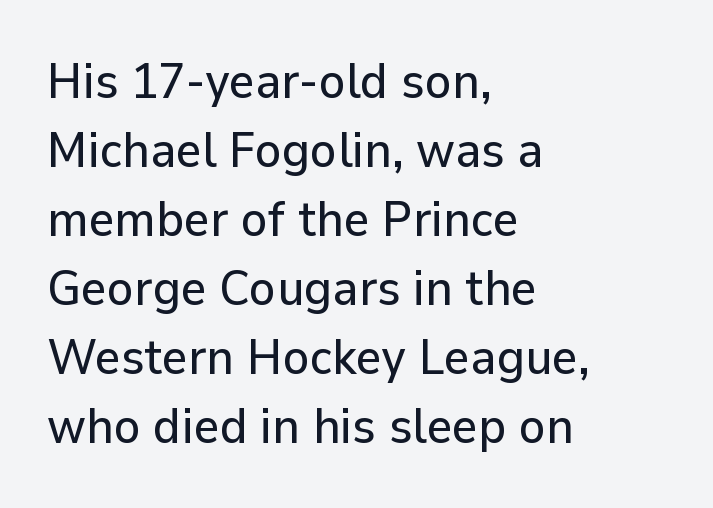
Q: Is the text italic (slanted)? A: No, it is upright.
Q: Is the typeface a serif or a sans-serif typeface? A: Sans-serif.
Q: Is the text underlined? A: No.
Q: How is the paragraph aligned? A: Left-aligned.
Q: Is the spacing between letters normal or unusually wide? A: Normal.
Q: Is the spacing between lines tight, normal or loose? A: Normal.
Q: Width (condensed, normal, or wide)? A: Normal.
Q: Stroke contrast? A: Low.
Q: x-height? A: Medium.
Q: Monospaced? A: No.
